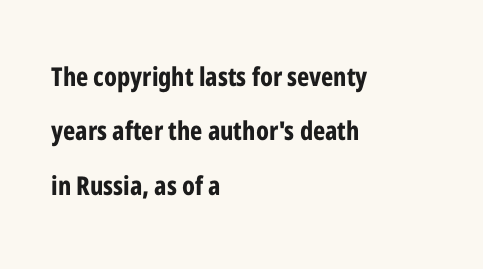
{"italic": "no", "bold": "yes", "underline": "no", "align": "left", "line_spacing": "loose", "line_spacing_ratio": 2.09, "letter_spacing": "normal", "letter_spacing_em": 0.0, "glyph_px": 26}
